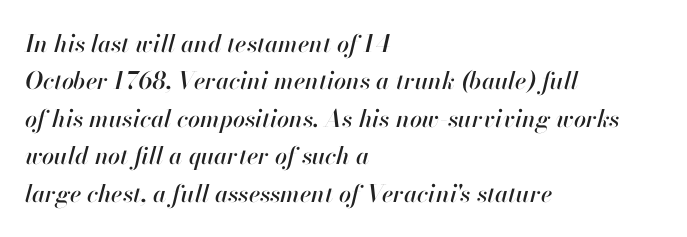
Each line starts at the same left margin while the right side varies. Regular leading. Italic: yes, the glyphs are oblique. The letters sit at their default tracking, neither squeezed nor spread.
